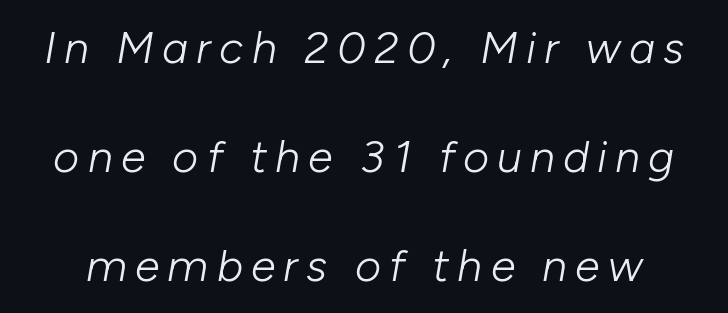
The image shows 45 px light type, italic (leaning right); set loose line spacing (2.42x), not underlined; low stroke contrast and a medium x-height.
